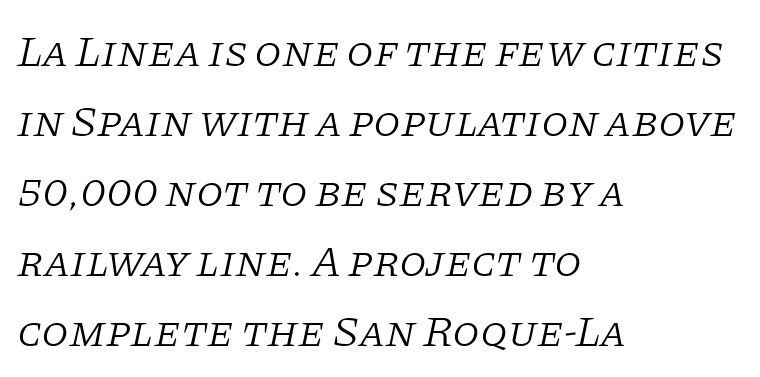
The passage is arranged the way most books set body copy — flush left. Are there feet on the stems? There are — it's a serif. Nothing unusual about the tracking: characters are spaced as the font intends. Each letter keeps its own natural width here, so spacing adapts to shape. Slant detected: the letters are inclined.
